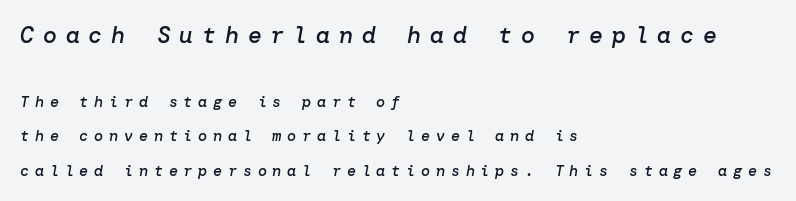
Q: Is the text bold? A: Semi-bold.
Q: Is the text italic (slanted)? A: Yes, it leans right by about 10 degrees.
Q: Is the text underlined? A: No.
Q: How is the paragraph aligned? A: Left-aligned.
Q: Is the spacing between letters normal or unusually wide? A: Unusually wide.
Q: Is the spacing between lines tight, normal or loose? A: Loose.
Q: Which block of text is set in a larger size, the first (top) or the second (bottom)? A: The first (top) one.
